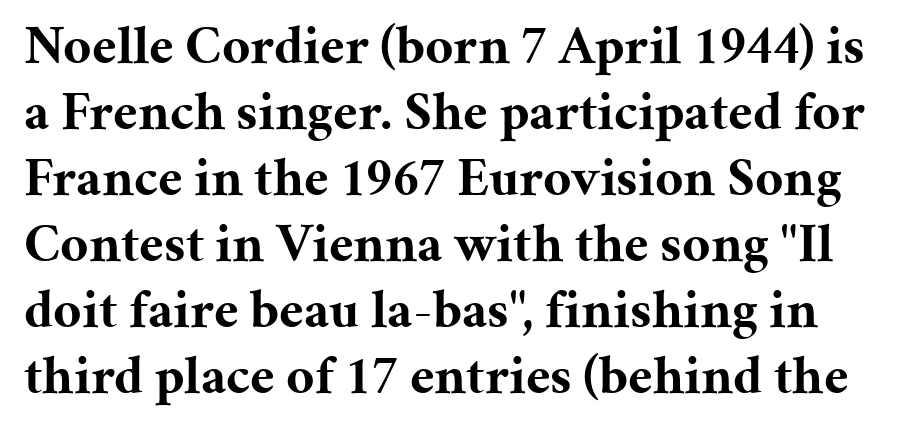
Q: Is the text bold? A: Yes.
Q: Is the text italic (slanted)? A: No, it is upright.
Q: Is the typeface a serif or a sans-serif typeface? A: Serif.
Q: Is the text underlined? A: No.
Q: Is the spacing between letters normal or unusually wide? A: Normal.
Q: Width (condensed, normal, or wide)? A: Normal.
Q: Stroke contrast? A: Medium.
Q: x-height? A: Medium.
Q: Monospaced? A: No.
